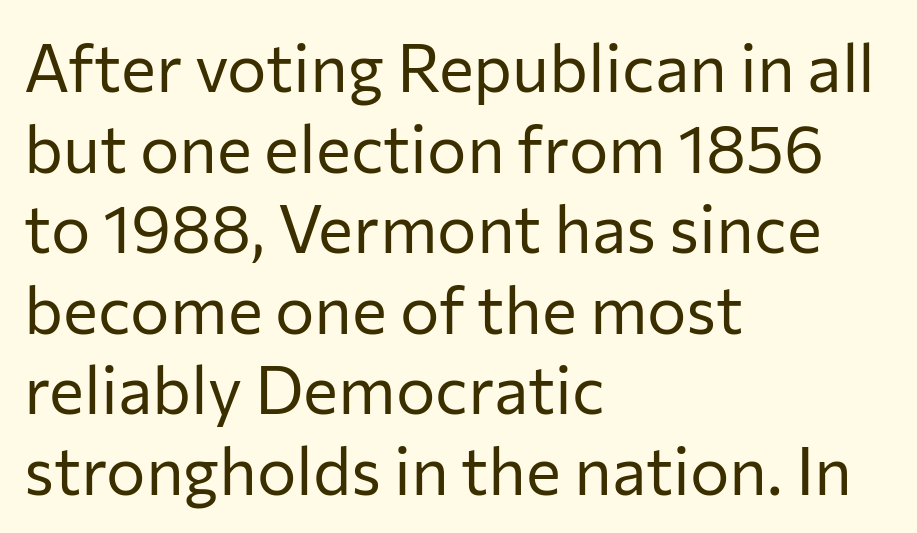
{"serif": "no", "italic": "no", "bold": "no", "weight": "regular", "width": "normal", "stroke_contrast": "low", "x_height": "medium", "monospaced": "no", "underline": "no", "align": "left", "line_spacing_ratio": 1.22, "letter_spacing": "normal", "letter_spacing_em": 0.0, "glyph_px": 66}
